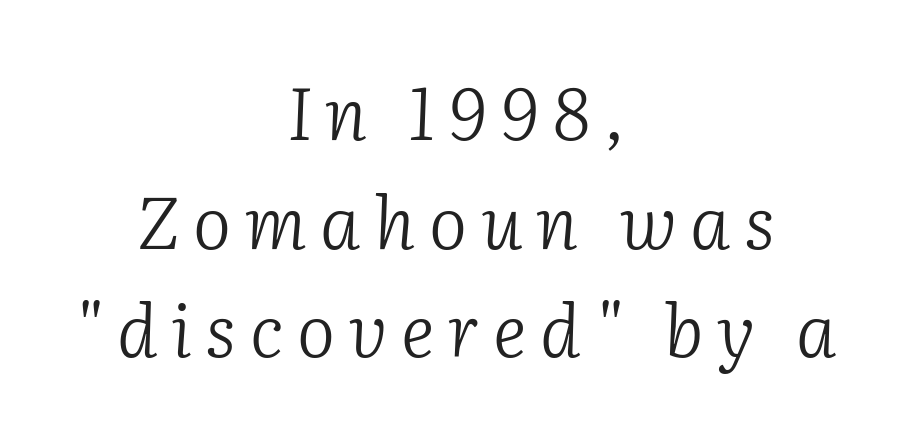
The image shows 72 px light serif type, italic (leaning right); set centered, normal line spacing (1.51x), not underlined; low stroke contrast and a medium x-height.
